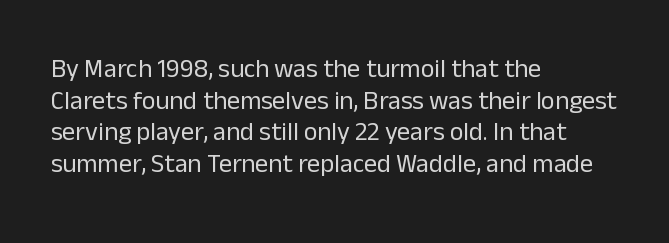
The image shows 26 px text type, upright; set left-aligned, line spacing 1.22x, normal letter spacing, not underlined.
